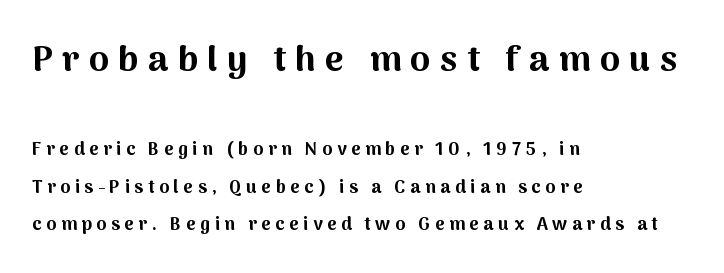
Q: Is the text bold? A: Yes.
Q: Is the text italic (slanted)? A: No, it is upright.
Q: Is the typeface a serif or a sans-serif typeface? A: Sans-serif.
Q: Is the text underlined? A: No.
Q: How is the paragraph aligned? A: Left-aligned.
Q: Is the spacing between letters normal or unusually wide? A: Unusually wide.
Q: Is the spacing between lines tight, normal or loose? A: Loose.
Q: Which block of text is set in a larger size, the first (top) or the second (bottom)? A: The first (top) one.
Q: Width (condensed, normal, or wide)? A: Normal.
Q: Stroke contrast? A: Medium.
Q: x-height? A: Medium.
Q: Monospaced? A: No.
